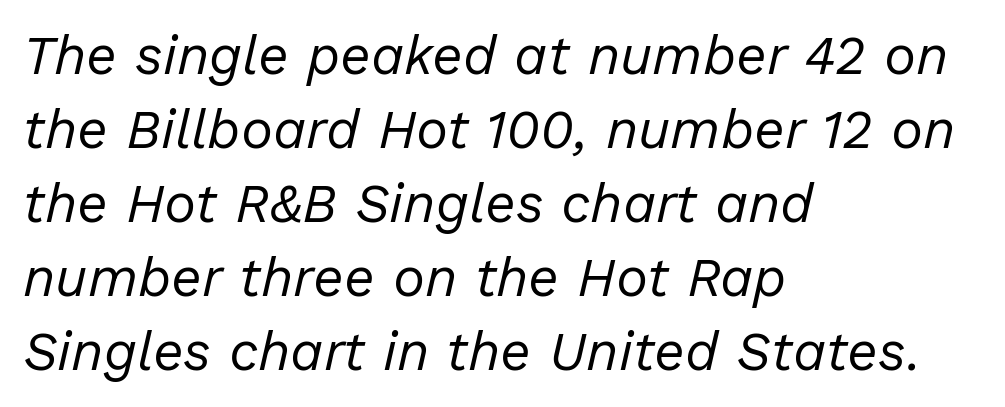
{"italic": "yes", "lean": "right", "slant_degrees": 13, "bold": "no", "weight": "regular", "width": "normal", "stroke_contrast": "low", "x_height": "medium", "monospaced": "no", "underline": "no", "align": "left", "line_spacing": "normal", "line_spacing_ratio": 1.37, "letter_spacing": "normal", "letter_spacing_em": 0.0, "glyph_px": 54}
